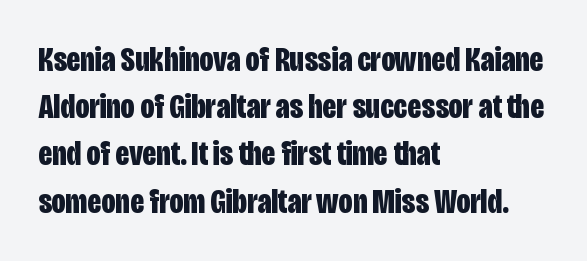
The image shows 35 px bold, condensed sans-serif type, upright; set left-aligned, normal line spacing (1.35x), normal letter spacing, not underlined; low stroke contrast and a large x-height.
